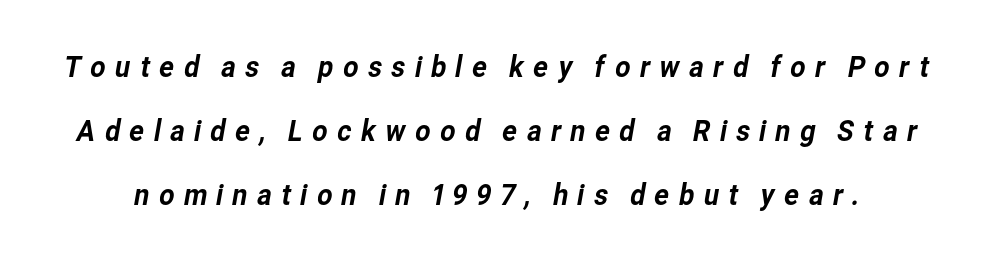
The image shows 30 px sans-serif type; set loose line spacing (2.14x), unusually wide letter spacing (+0.26 em), not underlined; low stroke contrast and a medium x-height.
